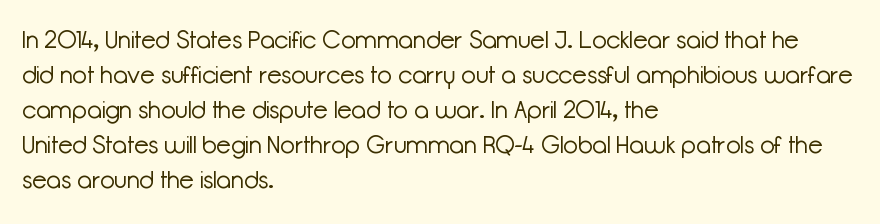
Q: Is the text bold? A: No.
Q: Is the text italic (slanted)? A: No, it is upright.
Q: Is the text underlined? A: No.
Q: How is the paragraph aligned? A: Left-aligned.
Q: Is the spacing between letters normal or unusually wide? A: Normal.
Q: Is the spacing between lines tight, normal or loose? A: Normal.
